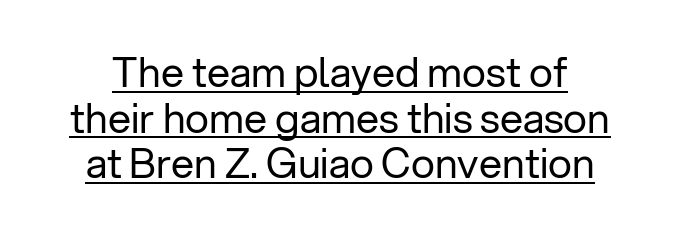
Q: Is the text bold? A: No.
Q: Is the text italic (slanted)? A: No, it is upright.
Q: Is the typeface a serif or a sans-serif typeface? A: Sans-serif.
Q: Is the text underlined? A: Yes.
Q: Is the spacing between letters normal or unusually wide? A: Normal.
Q: Is the spacing between lines tight, normal or loose? A: Tight.
Q: Width (condensed, normal, or wide)? A: Normal.
Q: Stroke contrast? A: Low.
Q: x-height? A: Medium.
Q: Monospaced? A: No.
